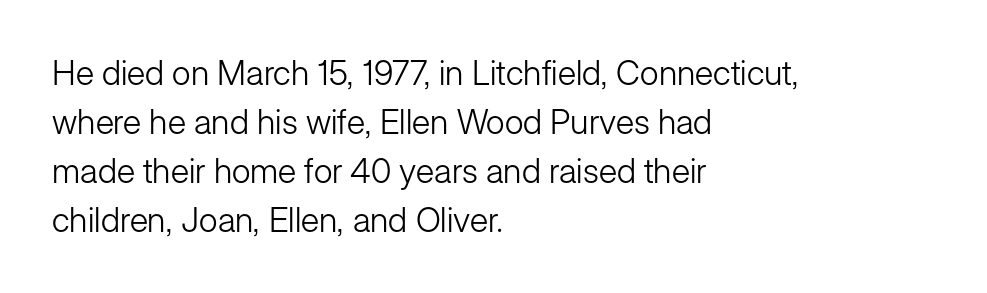
Q: Is the text bold? A: No.
Q: Is the text italic (slanted)? A: No, it is upright.
Q: Is the typeface a serif or a sans-serif typeface? A: Sans-serif.
Q: Is the text underlined? A: No.
Q: How is the paragraph aligned? A: Left-aligned.
Q: Is the spacing between letters normal or unusually wide? A: Normal.
Q: Is the spacing between lines tight, normal or loose? A: Normal.
Q: Width (condensed, normal, or wide)? A: Normal.
Q: Stroke contrast? A: Low.
Q: x-height? A: Medium.
Q: Monospaced? A: No.
